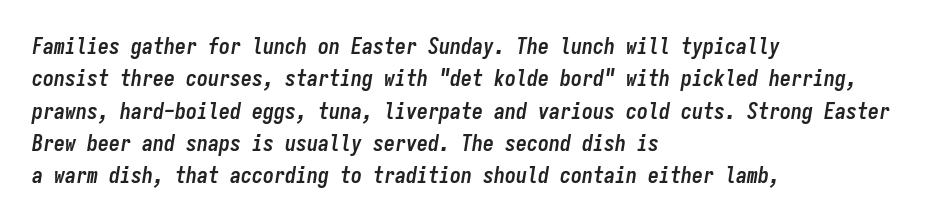
Q: Is the text bold? A: Yes.
Q: Is the text italic (slanted)? A: Yes, it leans right by about 9 degrees.
Q: Is the text underlined? A: No.
Q: How is the paragraph aligned? A: Left-aligned.
Q: Is the spacing between letters normal or unusually wide? A: Normal.
Q: Is the spacing between lines tight, normal or loose? A: Normal.
